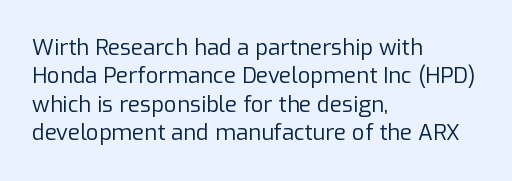
The image shows 22 px text type, upright; set left-aligned, normal line spacing (1.29x), normal letter spacing, not underlined.
